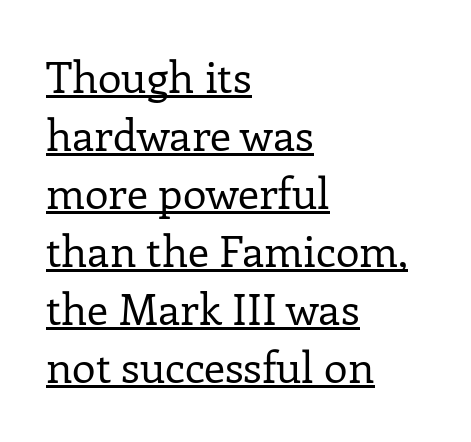
Q: Is the text bold? A: No.
Q: Is the text italic (slanted)? A: No, it is upright.
Q: Is the typeface a serif or a sans-serif typeface? A: Serif.
Q: Is the text underlined? A: Yes.
Q: How is the paragraph aligned? A: Left-aligned.
Q: Is the spacing between letters normal or unusually wide? A: Normal.
Q: Is the spacing between lines tight, normal or loose? A: Normal.
Q: Width (condensed, normal, or wide)? A: Normal.
Q: Stroke contrast? A: Low.
Q: x-height? A: Medium.
Q: Monospaced? A: No.
